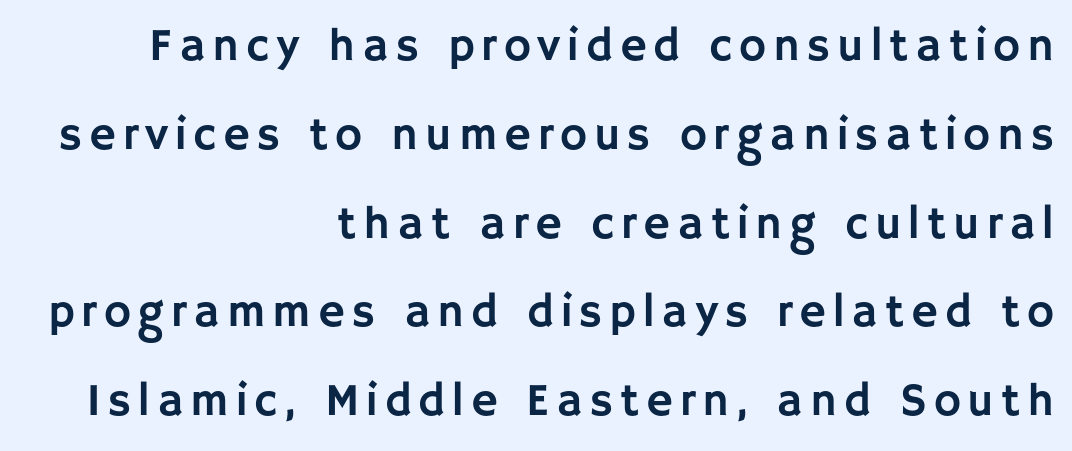
{"serif": "no", "italic": "no", "width": "normal", "stroke_contrast": "low", "x_height": "large", "monospaced": "no", "underline": "no", "align": "right", "line_spacing": "loose", "line_spacing_ratio": 1.93, "glyph_px": 46}
